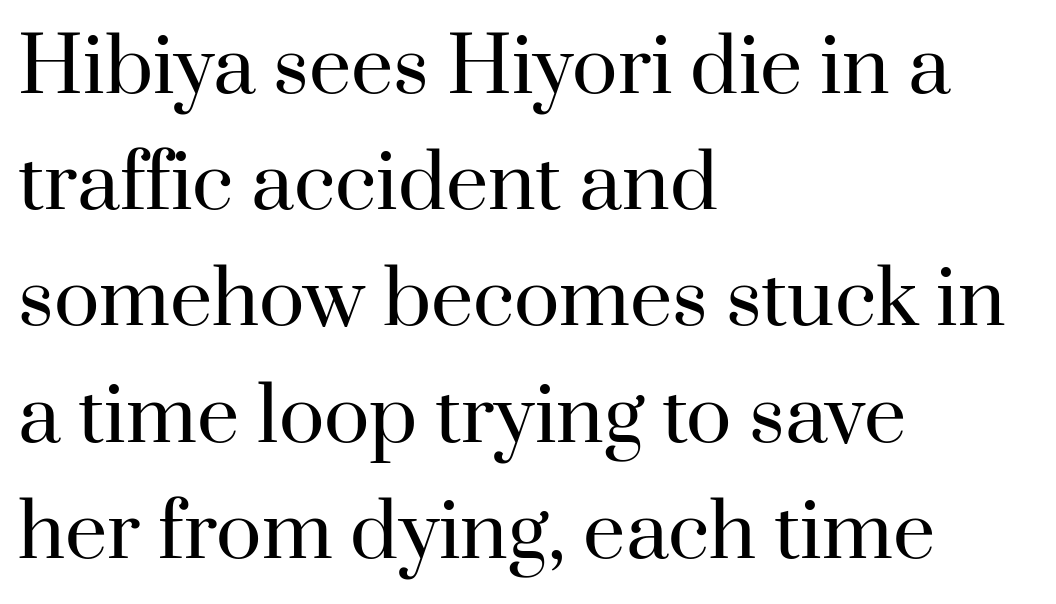
{"serif": "yes", "italic": "no", "bold": "no", "weight": "regular", "width": "normal", "stroke_contrast": "high", "x_height": "small", "monospaced": "no", "underline": "no", "align": "left", "line_spacing": "normal", "line_spacing_ratio": 1.55, "letter_spacing": "normal", "letter_spacing_em": 0.0, "glyph_px": 75}
